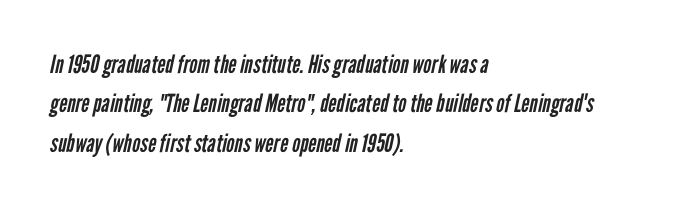
Q: Is the text bold? A: No.
Q: Is the text underlined? A: No.
Q: How is the paragraph aligned? A: Left-aligned.
Q: Is the spacing between letters normal or unusually wide? A: Normal.
Q: Is the spacing between lines tight, normal or loose? A: Normal.
